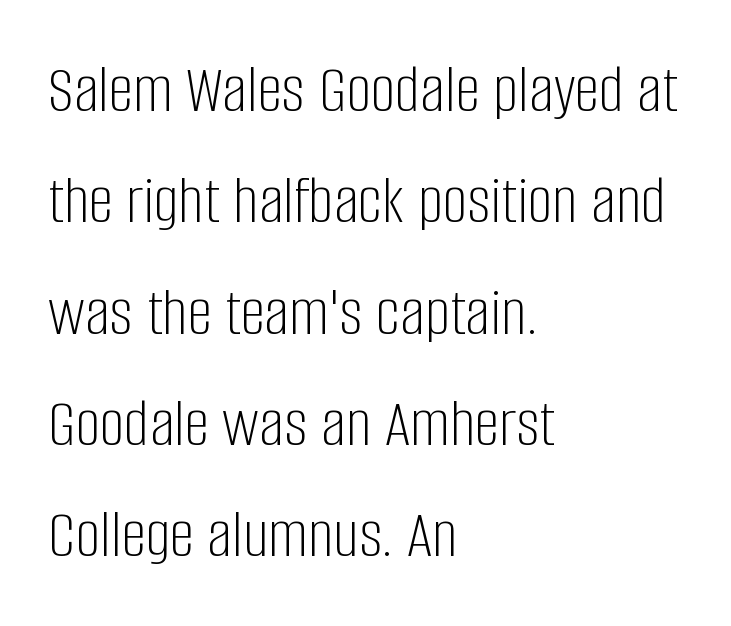
{"serif": "no", "italic": "no", "bold": "no", "weight": "light", "width": "condensed", "stroke_contrast": "low", "x_height": "large", "monospaced": "no", "underline": "no", "align": "left", "line_spacing": "normal", "line_spacing_ratio": 1.59, "letter_spacing": "normal", "letter_spacing_em": 0.0, "glyph_px": 70}
